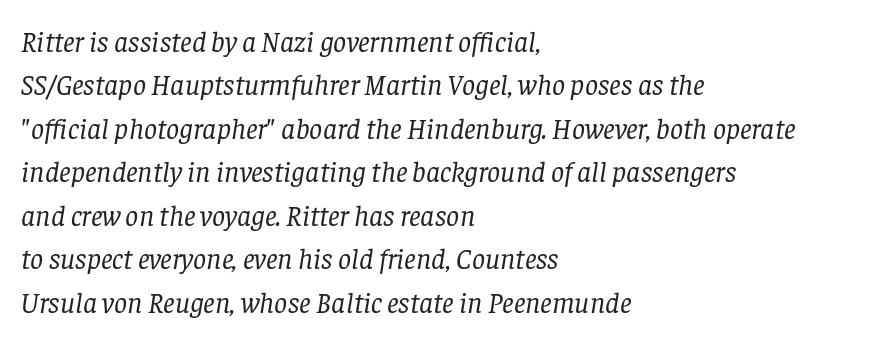
Q: Is the text bold? A: No.
Q: Is the text italic (slanted)? A: Yes, it leans right by about 8 degrees.
Q: Is the typeface a serif or a sans-serif typeface? A: Serif.
Q: Is the text underlined? A: No.
Q: How is the paragraph aligned? A: Left-aligned.
Q: Is the spacing between letters normal or unusually wide? A: Normal.
Q: Is the spacing between lines tight, normal or loose? A: Normal.
Q: Width (condensed, normal, or wide)? A: Normal.
Q: Stroke contrast? A: Low.
Q: x-height? A: Large.
Q: Monospaced? A: No.
